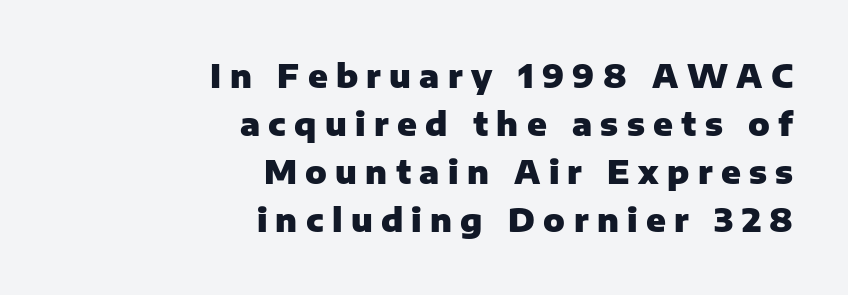
Look at the tracking — it's clearly loosened, letters drifting apart. I'd describe the lettering as bold — thick and assertive. The letters advance in unequal steps, a hallmark of proportional type. The baseline area is clear. Normally led — the rows are evenly, conventionally spaced.
